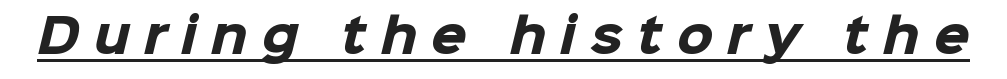
The rendering shows plain stroke endings on the letterforms — a sans-serif design. Compared with an ordinary text face, these strokes are far heavier — a full bold. These lines are rendered in a variable-pitch font. This rendering features underlined lettering. Compared with typical body copy, the letter spacing here is much looser.
